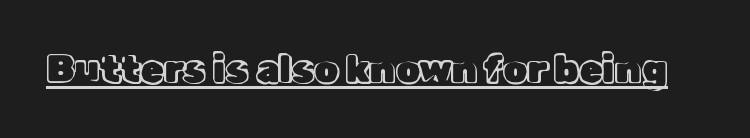
{"italic": "no", "width": "normal", "x_height": "medium", "monospaced": "no", "underline": "yes", "letter_spacing": "normal", "letter_spacing_em": 0.0, "glyph_px": 38}
